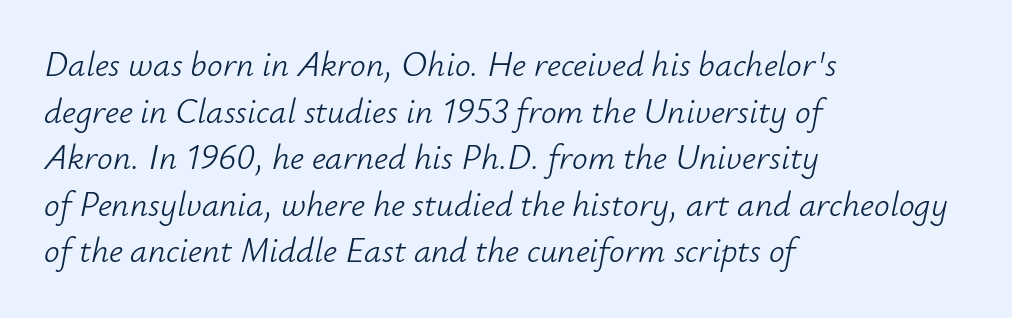
Any mark beneath the type? The region is blank. Unbolded letterforms with no extra heft. The block of text has a typical density, with ordinary space between rows. A typesetter would call this proportional, since set widths differ per character. Horizontally, the lines are justified to the leading edge only. The letters sit at their default tracking, neither squeezed nor spread.
